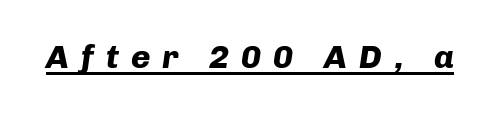
{"italic": "yes", "lean": "right", "slant_degrees": 8, "bold": "yes", "weight": "heavy", "width": "normal", "stroke_contrast": "low", "x_height": "medium", "monospaced": "no", "underline": "yes", "letter_spacing": "wide", "letter_spacing_em": 0.36, "glyph_px": 33}
